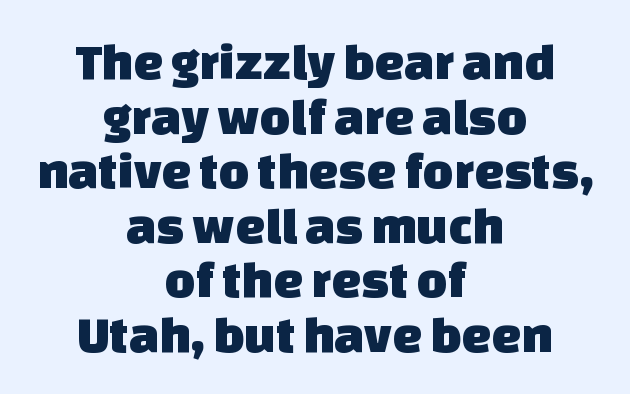
Q: Is the typeface a serif or a sans-serif typeface? A: Sans-serif.
Q: Is the text underlined? A: No.
Q: How is the paragraph aligned? A: Centered.
Q: Is the spacing between letters normal or unusually wide? A: Normal.
Q: Is the spacing between lines tight, normal or loose? A: Tight.
Q: Width (condensed, normal, or wide)? A: Normal.
Q: Stroke contrast? A: Low.
Q: x-height? A: Large.
Q: Monospaced? A: No.
